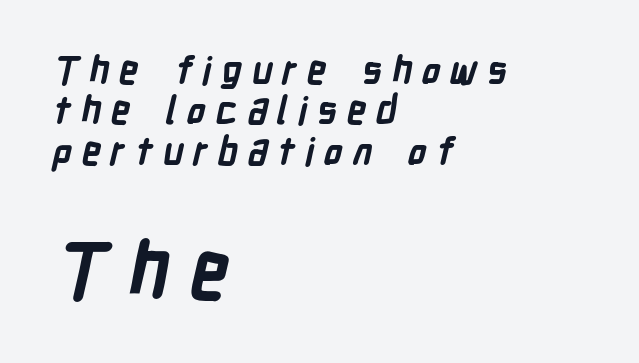
The image shows 77 px bold, condensed sans-serif type; set left-aligned, tight line spacing (1.06x), unusually wide letter spacing (+0.25 em), not underlined; the second (bottom) block is 2.03x larger; low stroke contrast and a medium x-height.
